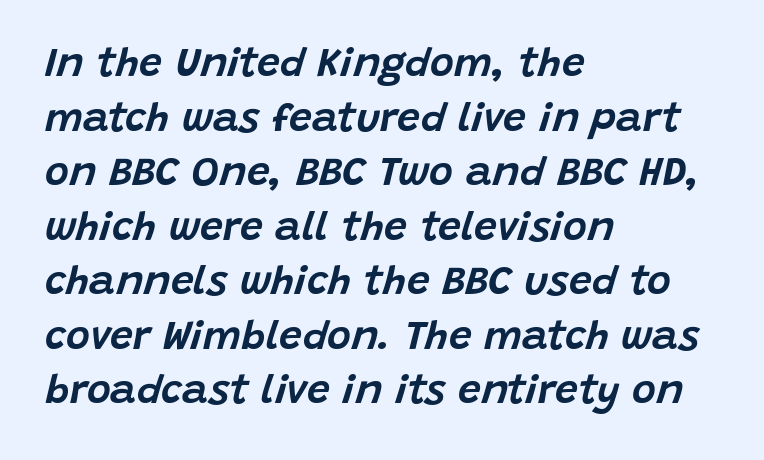
The image shows 41 px text type, italic (leaning right); set left-aligned, normal line spacing (1.33x), normal letter spacing, not underlined; low stroke contrast and a large x-height.
